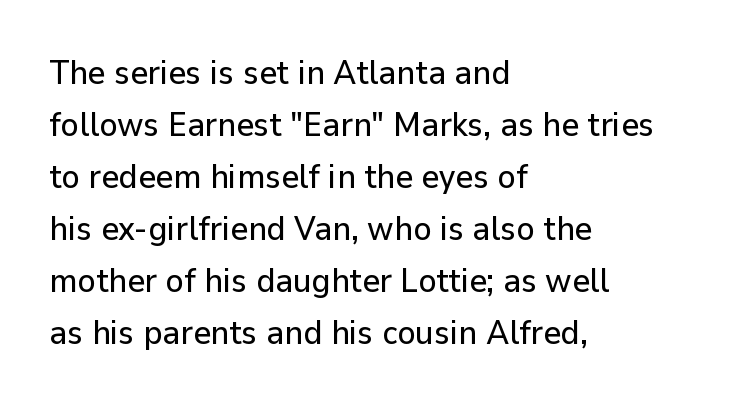
Q: Is the text italic (slanted)? A: No, it is upright.
Q: Is the typeface a serif or a sans-serif typeface? A: Sans-serif.
Q: Is the text underlined? A: No.
Q: How is the paragraph aligned? A: Left-aligned.
Q: Is the spacing between letters normal or unusually wide? A: Normal.
Q: Is the spacing between lines tight, normal or loose? A: Normal.
Q: Width (condensed, normal, or wide)? A: Normal.
Q: Stroke contrast? A: Low.
Q: x-height? A: Medium.
Q: Monospaced? A: No.
